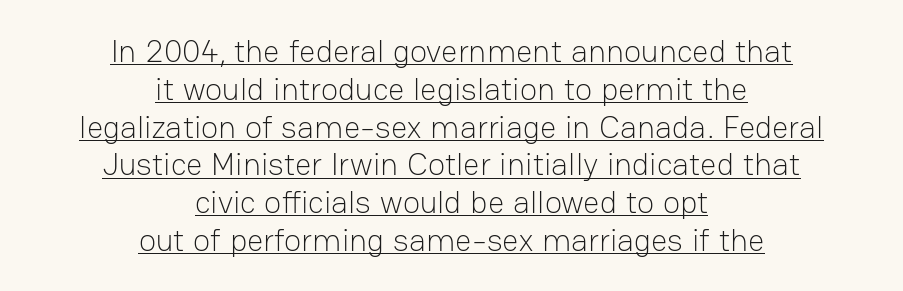
{"serif": "no", "italic": "no", "bold": "no", "weight": "light", "width": "normal", "stroke_contrast": "low", "x_height": "medium", "monospaced": "no", "underline": "yes", "align": "center", "line_spacing_ratio": 1.18, "letter_spacing": "normal", "letter_spacing_em": 0.0, "glyph_px": 32}
